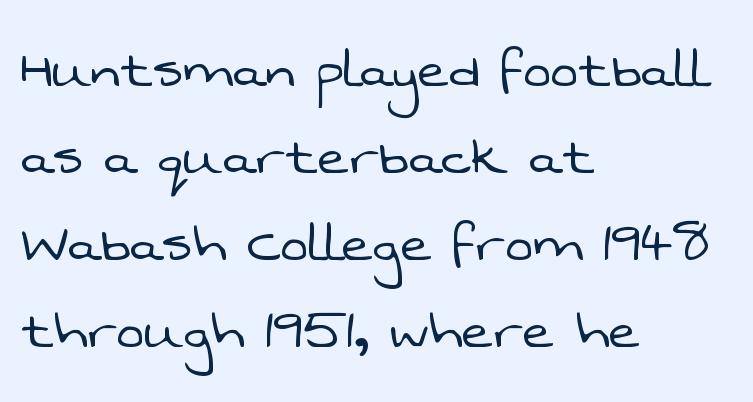
The image shows 66 px light sans-serif type; set left-aligned, normal line spacing (1.32x), normal letter spacing, not underlined; low stroke contrast and a medium x-height.
